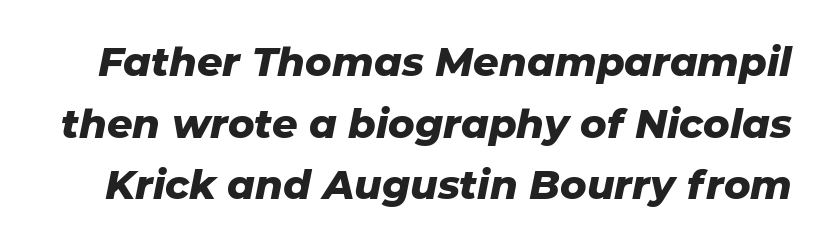
The image shows 40 px heavy type, italic (leaning right); set normal line spacing (1.54x), normal letter spacing, not underlined; low stroke contrast and a medium x-height.
